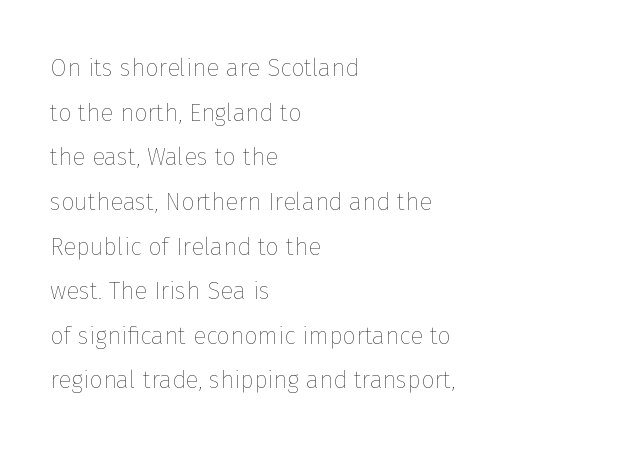
Q: Is the text bold? A: No.
Q: Is the text italic (slanted)? A: No, it is upright.
Q: Is the text underlined? A: No.
Q: How is the paragraph aligned? A: Left-aligned.
Q: Is the spacing between letters normal or unusually wide? A: Normal.
